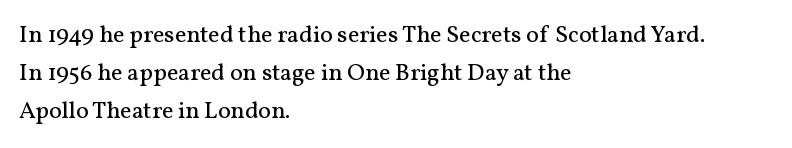
Q: Is the text bold? A: No.
Q: Is the text italic (slanted)? A: No, it is upright.
Q: Is the text underlined? A: No.
Q: How is the paragraph aligned? A: Left-aligned.
Q: Is the spacing between letters normal or unusually wide? A: Normal.
Q: Is the spacing between lines tight, normal or loose? A: Normal.
